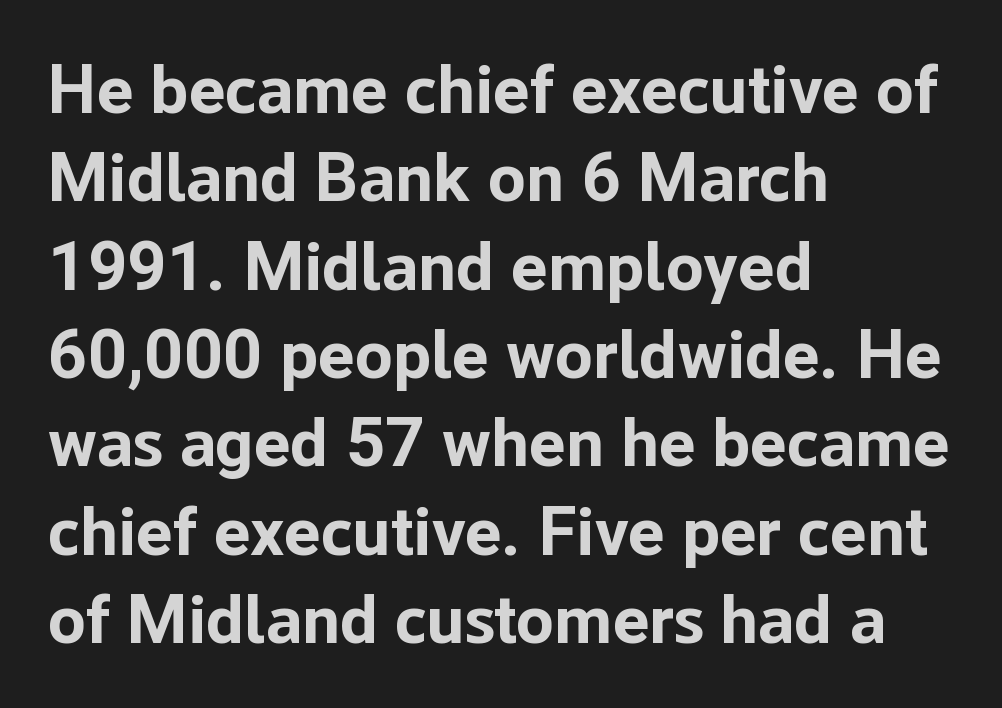
The strokes are fattened all the way to bold. Normally led — the rows are evenly, conventionally spaced. The letters sit at their default tracking, neither squeezed nor spread. Do the characters align in a grid? No, the font is proportional. The setting favours the left margin, as ordinary paragraphs usually do. No italicization has been applied; the sample stays upright.
